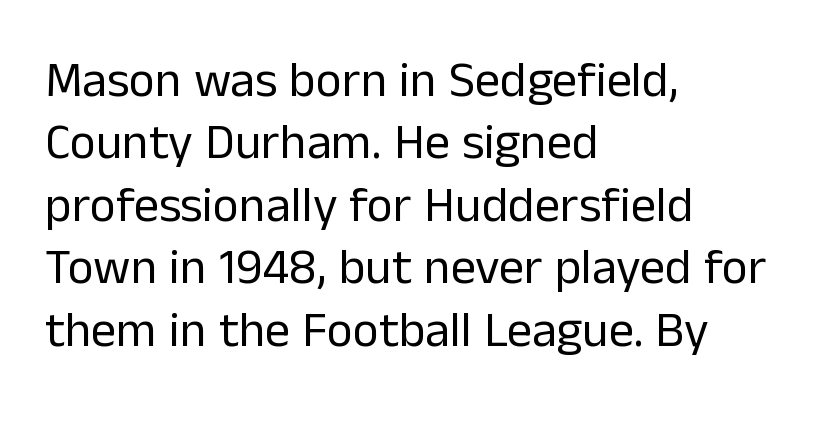
Q: Is the text bold? A: No.
Q: Is the text italic (slanted)? A: No, it is upright.
Q: Is the typeface a serif or a sans-serif typeface? A: Sans-serif.
Q: Is the text underlined? A: No.
Q: How is the paragraph aligned? A: Left-aligned.
Q: Is the spacing between letters normal or unusually wide? A: Normal.
Q: Is the spacing between lines tight, normal or loose? A: Normal.
Q: Width (condensed, normal, or wide)? A: Normal.
Q: Stroke contrast? A: Low.
Q: x-height? A: Medium.
Q: Monospaced? A: No.
